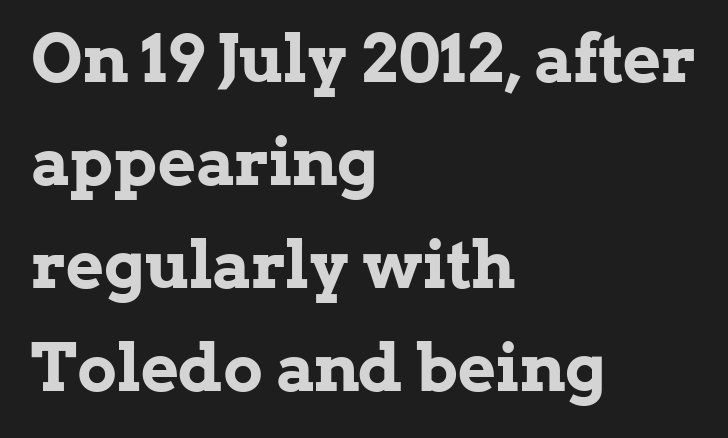
Q: Is the text bold? A: Yes.
Q: Is the text italic (slanted)? A: No, it is upright.
Q: Is the typeface a serif or a sans-serif typeface? A: Serif.
Q: Is the text underlined? A: No.
Q: How is the paragraph aligned? A: Left-aligned.
Q: Is the spacing between letters normal or unusually wide? A: Normal.
Q: Is the spacing between lines tight, normal or loose? A: Normal.
Q: Width (condensed, normal, or wide)? A: Normal.
Q: Stroke contrast? A: Low.
Q: x-height? A: Medium.
Q: Monospaced? A: No.
